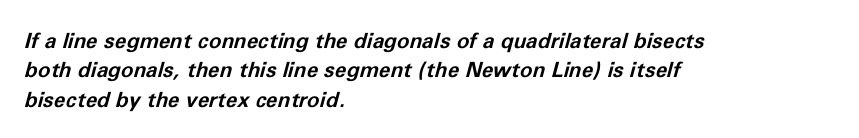
{"italic": "yes", "lean": "right", "slant_degrees": 11, "bold": "yes", "underline": "no", "align": "left", "line_spacing": "normal", "line_spacing_ratio": 1.4, "letter_spacing": "normal", "letter_spacing_em": 0.0, "glyph_px": 21}
